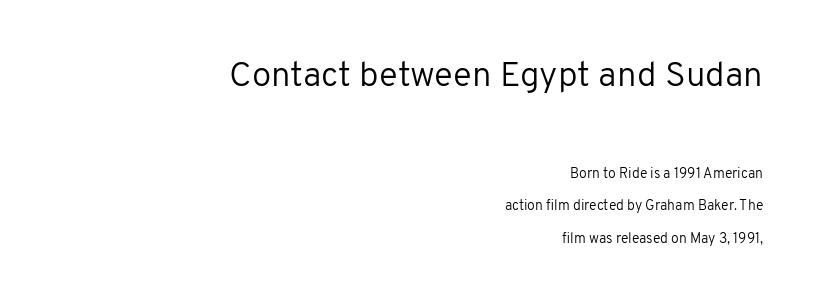
Layout note: lines flush right. The emphasis by scale lands on block number one, above. Is there much room between lines? Yes — plenty of vertical air separates them. The font's upright variant was chosen for this text. These glyphs show unthickened strokes, regular width or finer.
